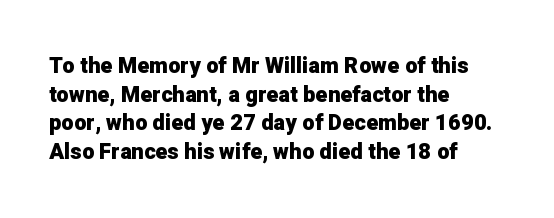
Q: Is the text bold? A: Yes.
Q: Is the text italic (slanted)? A: No, it is upright.
Q: Is the text underlined? A: No.
Q: How is the paragraph aligned? A: Left-aligned.
Q: Is the spacing between letters normal or unusually wide? A: Normal.
Q: Is the spacing between lines tight, normal or loose? A: Normal.
